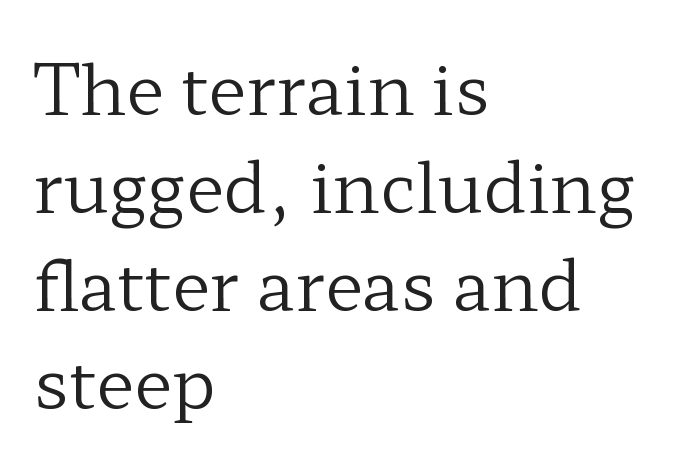
Q: Is the text bold? A: No.
Q: Is the text italic (slanted)? A: No, it is upright.
Q: Is the typeface a serif or a sans-serif typeface? A: Serif.
Q: Is the text underlined? A: No.
Q: How is the paragraph aligned? A: Left-aligned.
Q: Is the spacing between letters normal or unusually wide? A: Normal.
Q: Is the spacing between lines tight, normal or loose? A: Normal.
Q: Width (condensed, normal, or wide)? A: Wide.
Q: Stroke contrast? A: Low.
Q: x-height? A: Medium.
Q: Monospaced? A: No.
